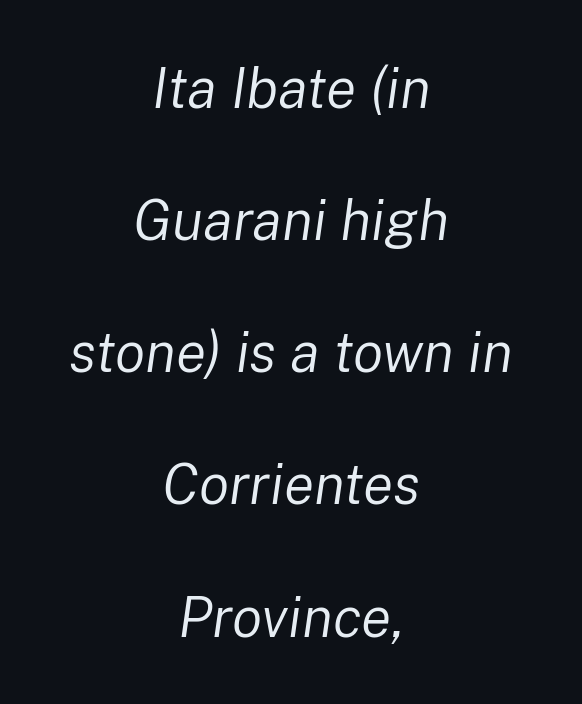
Quick note: underline off. Proportional: the letters do not fall into vertical columns. Yep, that's italic — everything's leaning. The horizontal fit of the characters is conventional and even. Layout note: lines centered.
